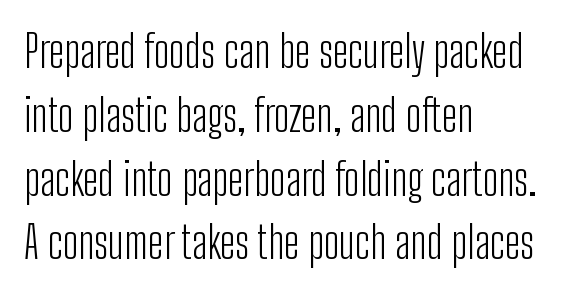
These lines sit exactly where default settings would place them. Alignment: flush left. To sum up the face: it is a sans, with no serifs. The passage shown is typed in a proportional face where columns would drift. Here the glyphs are tracked normally, forming tight word shapes.
